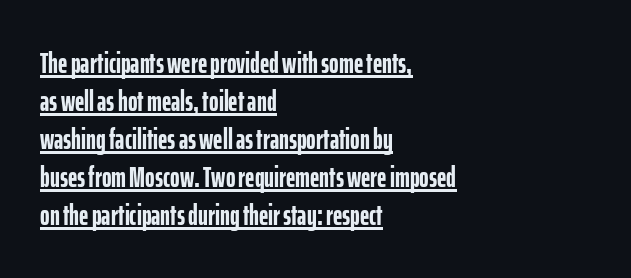
{"serif": "no", "italic": "no", "bold": "yes", "weight": "semibold", "width": "condensed", "stroke_contrast": "low", "x_height": "medium", "monospaced": "no", "underline": "yes", "align": "left", "line_spacing": "normal", "line_spacing_ratio": 1.31, "letter_spacing": "normal", "letter_spacing_em": 0.0, "glyph_px": 29}
